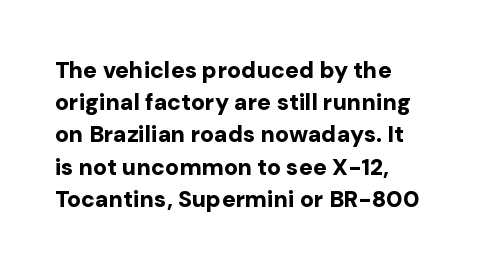
Q: Is the text bold? A: Yes.
Q: Is the text italic (slanted)? A: No, it is upright.
Q: Is the text underlined? A: No.
Q: Is the spacing between letters normal or unusually wide? A: Normal.
Q: Is the spacing between lines tight, normal or loose? A: Normal.
